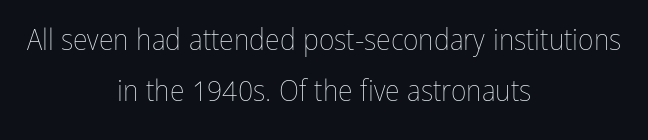
The letterforms sit at book weight or below. These lines stack symmetrically, like a column narrowing and widening about its center. This rendering features lettering with no underline. The letters advance in unequal steps, a hallmark of proportional type. Is there any slant? The stems are plumb.
